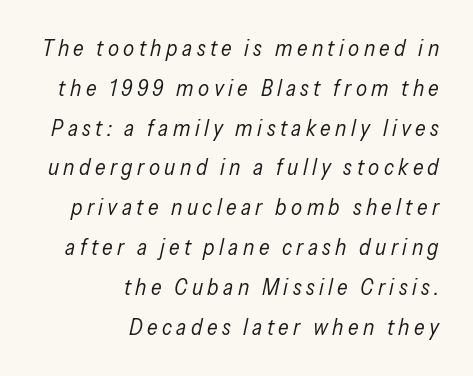
Q: Is the text bold? A: No.
Q: Is the text italic (slanted)? A: Yes, it leans right by about 13 degrees.
Q: Is the text underlined? A: No.
Q: How is the paragraph aligned? A: Right-aligned.
Q: Is the spacing between letters normal or unusually wide? A: Unusually wide.
